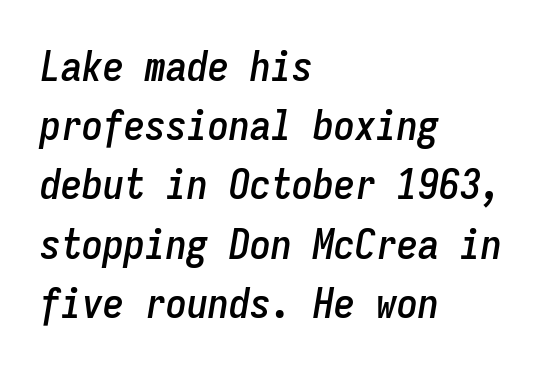
The area under the type is left untouched. The letters are slanted; this is an italic face. This sample has the even, mechanical cadence of fixed-width lettering. This rendering leaves character spacing at its baseline value. Successive baselines arrive at the customary interval.
